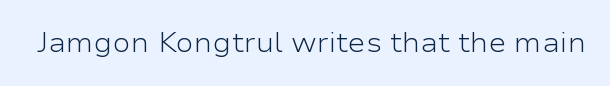
Has an underline been added? It has not. The type is set solid horizontally, with unmodified tracking. The characters are drawn with everyday or finer stroke widths. Every character sits straight up, as roman type does.
